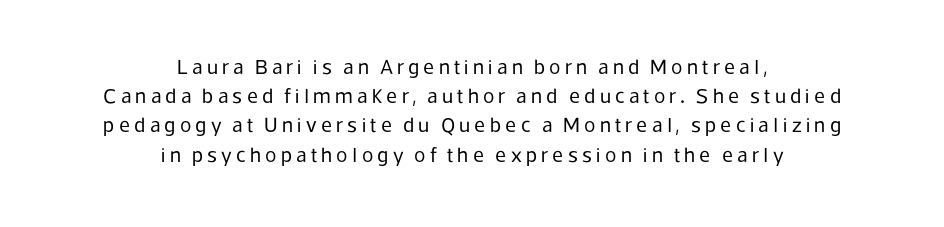
The image shows 21 px text type, upright; set centered, normal line spacing (1.39x), unusually wide letter spacing (+0.2 em), not underlined.
